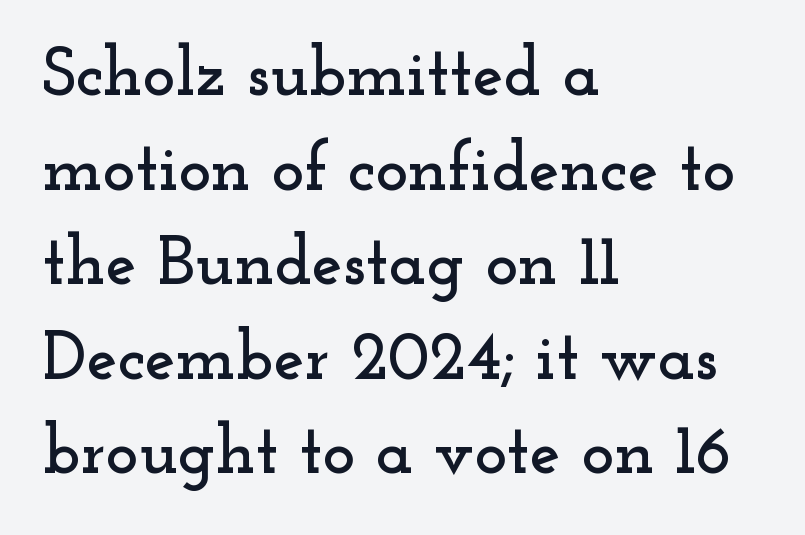
Check the space under the baseline: it is left empty. Character widths vary here, with narrow letters taking less room than wide ones. Glyph-to-glyph distance matches everyday printed text. A normal amount of white space separates one row of letters from the next. Line starts are locked; line ends wander. Quick note: not italic, upright.
